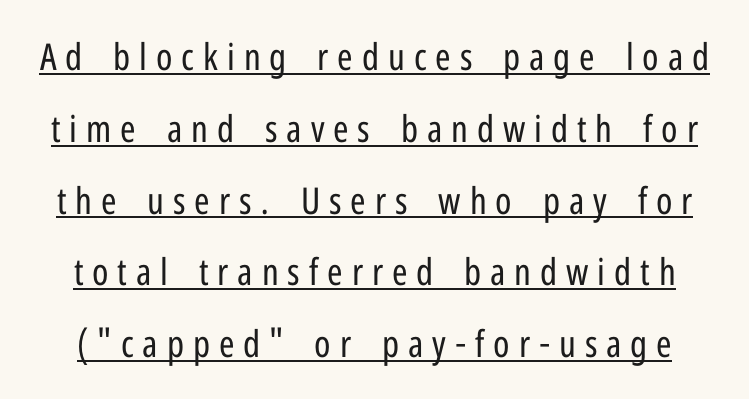
The image shows 37 px regular-weight, condensed sans-serif type, upright; set loose line spacing (1.94x), unusually wide letter spacing (+0.24 em), underlined; low stroke contrast and a medium x-height.
